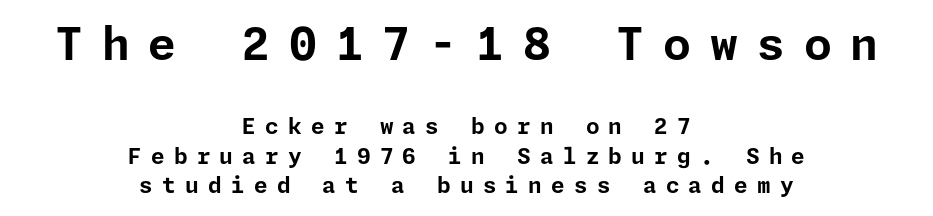
The image shows 45 px bold sans-serif type, upright; set centered, normal line spacing (1.34x), unusually wide letter spacing (+0.42 em), not underlined; the first (top) block is 2.05x larger; low stroke contrast and a medium x-height.
